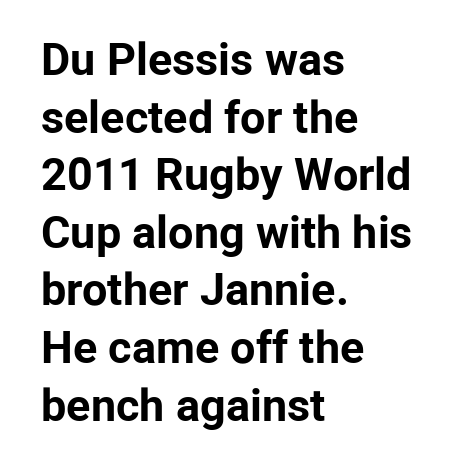
{"serif": "no", "italic": "no", "bold": "yes", "weight": "bold", "width": "normal", "stroke_contrast": "low", "x_height": "medium", "monospaced": "no", "underline": "no", "align": "left", "line_spacing": "normal", "line_spacing_ratio": 1.28, "letter_spacing": "normal", "letter_spacing_em": 0.0, "glyph_px": 45}
